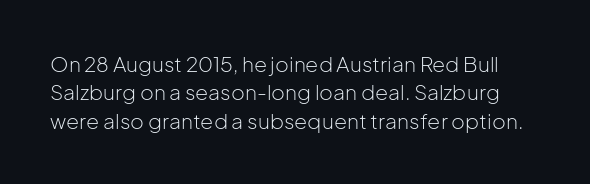
The image shows 21 px text type, upright; set normal line spacing (1.35x), normal letter spacing, not underlined.
